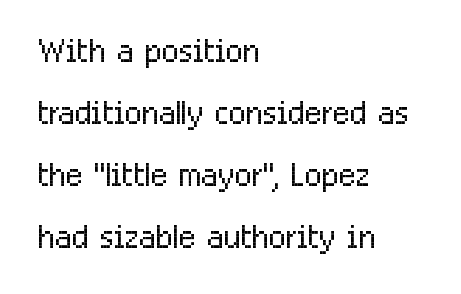
Q: Is the text bold? A: No.
Q: Is the text italic (slanted)? A: No, it is upright.
Q: Is the typeface a serif or a sans-serif typeface? A: Sans-serif.
Q: Is the text underlined? A: No.
Q: How is the paragraph aligned? A: Left-aligned.
Q: Is the spacing between letters normal or unusually wide? A: Normal.
Q: Is the spacing between lines tight, normal or loose? A: Normal.
Q: Width (condensed, normal, or wide)? A: Condensed.
Q: Stroke contrast? A: Low.
Q: x-height? A: Medium.
Q: Monospaced? A: No.
